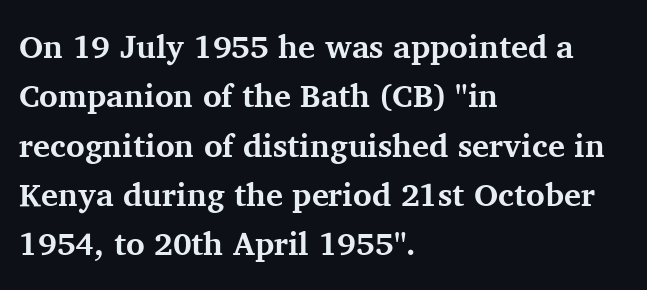
Q: Is the text bold? A: Yes.
Q: Is the text italic (slanted)? A: No, it is upright.
Q: Is the typeface a serif or a sans-serif typeface? A: Serif.
Q: Is the text underlined? A: No.
Q: How is the paragraph aligned? A: Left-aligned.
Q: Is the spacing between letters normal or unusually wide? A: Normal.
Q: Is the spacing between lines tight, normal or loose? A: Normal.
Q: Width (condensed, normal, or wide)? A: Normal.
Q: Stroke contrast? A: Medium.
Q: x-height? A: Medium.
Q: Monospaced? A: No.
